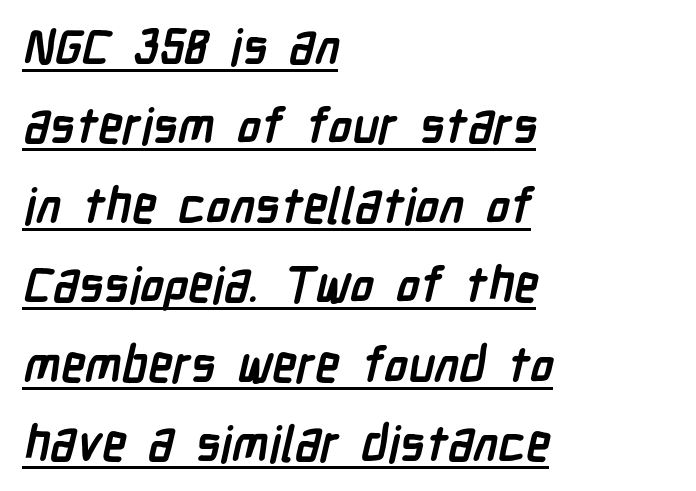
Each word holds together tightly as a unit, with standard inter-letter gaps. The face used here has the dense, thick strokes of a bold. The passage is arranged the way most books set body copy — flush left. Think of a printed novel: that variable character pitch is what you see here. Every word sits above its own underline. The rendering shows plain stroke endings on the letterforms — a sans-serif design.
